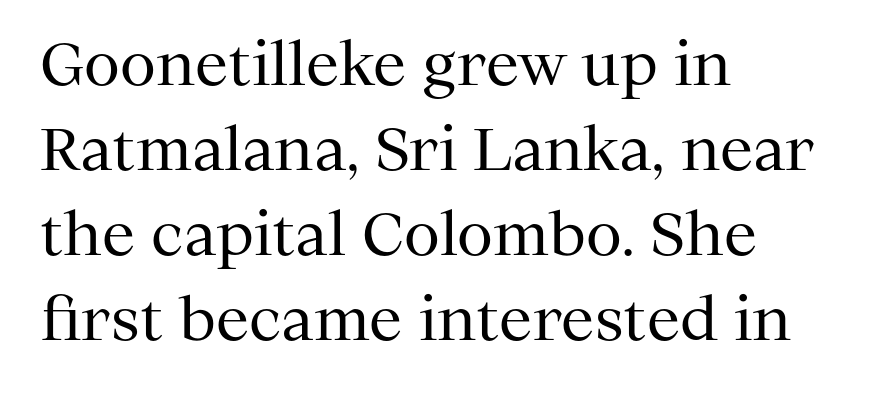
{"serif": "yes", "italic": "no", "bold": "no", "weight": "regular", "width": "normal", "stroke_contrast": "medium", "x_height": "medium", "monospaced": "no", "underline": "no", "align": "left", "line_spacing": "normal", "line_spacing_ratio": 1.44, "letter_spacing": "normal", "letter_spacing_em": 0.0, "glyph_px": 59}
